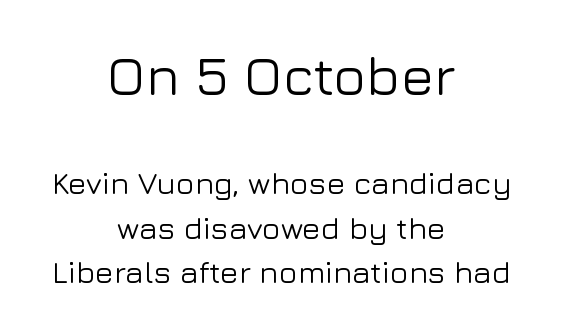
The type family on display is of the sans-serif kind. Unmarked baselines from the first word to the last. This sample has the flowing, uneven cadence of proportional lettering. Short and long lines alike share a common midpoint. Caption: upper text group enlarged, lower text group reduced.
